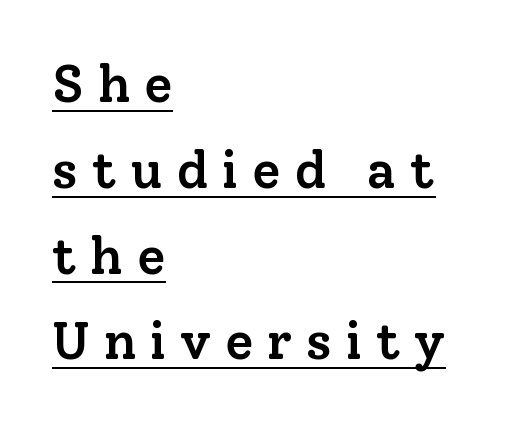
The letters advance in unequal steps, a hallmark of proportional type. This sample keeps an unexceptional amount of space between lines. Looks like someone drew a line under every word here. If you drew a ruler down the left edge, every line would touch it. Short note: letters widely spaced.
